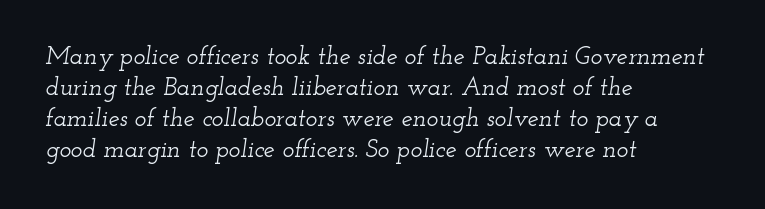
The passage shown leans; its letterforms are oblique. The compositor pushed each line to the left boundary. Nobody touched the tracking dial on this one. No word sits above an underline.
